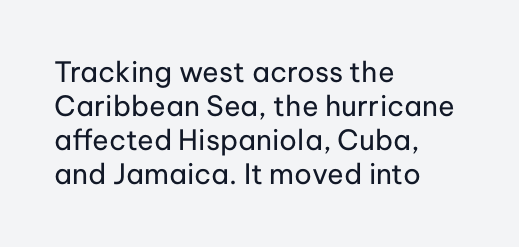
The image shows 28 px regular-weight sans-serif type, upright; set left-aligned, line spacing 1.22x, normal letter spacing, not underlined; low stroke contrast and a medium x-height.
